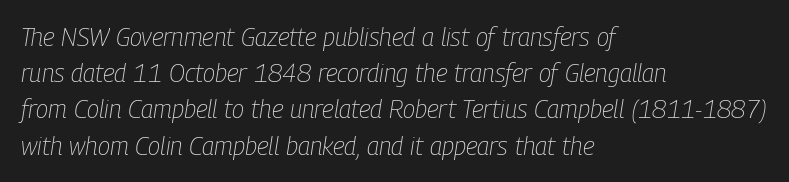
Q: Is the text bold? A: No.
Q: Is the text italic (slanted)? A: Yes, it leans right by about 9 degrees.
Q: Is the text underlined? A: No.
Q: How is the paragraph aligned? A: Left-aligned.
Q: Is the spacing between letters normal or unusually wide? A: Normal.
Q: Is the spacing between lines tight, normal or loose? A: Normal.
